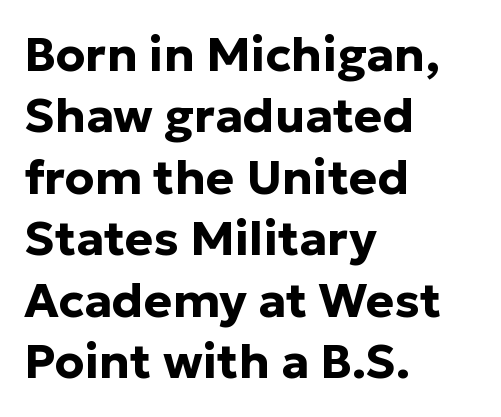
Q: Is the text bold? A: Yes.
Q: Is the text italic (slanted)? A: No, it is upright.
Q: Is the typeface a serif or a sans-serif typeface? A: Sans-serif.
Q: Is the text underlined? A: No.
Q: How is the paragraph aligned? A: Left-aligned.
Q: Is the spacing between letters normal or unusually wide? A: Normal.
Q: Is the spacing between lines tight, normal or loose? A: Normal.
Q: Width (condensed, normal, or wide)? A: Normal.
Q: Stroke contrast? A: Low.
Q: x-height? A: Medium.
Q: Monospaced? A: No.
